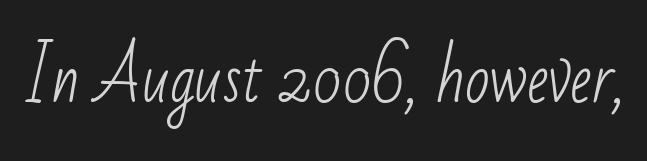
Q: Is the text bold? A: No.
Q: Is the typeface a serif or a sans-serif typeface? A: Sans-serif.
Q: Is the text underlined? A: No.
Q: Is the spacing between letters normal or unusually wide? A: Normal.
Q: Width (condensed, normal, or wide)? A: Condensed.
Q: Stroke contrast? A: Low.
Q: x-height? A: Small.
Q: Monospaced? A: No.
